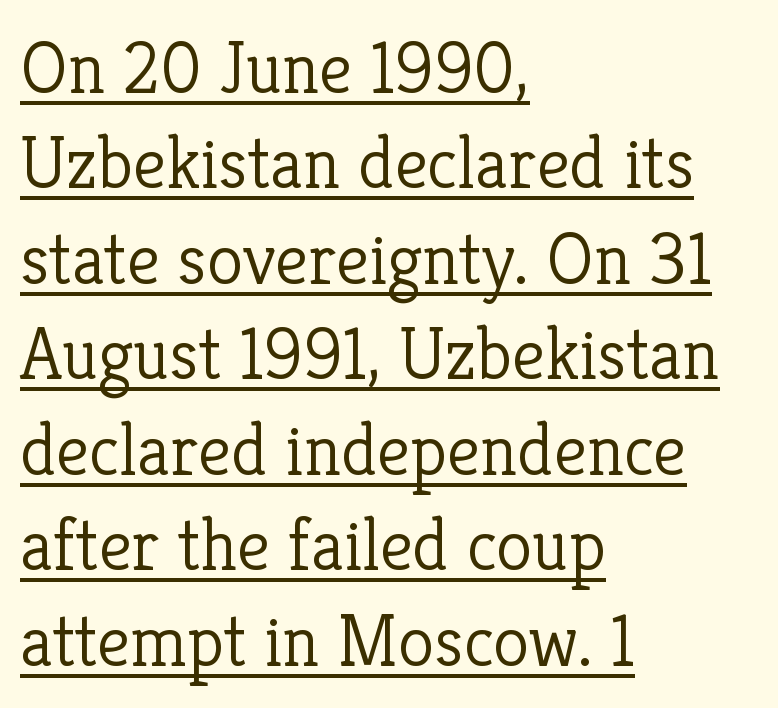
The image shows 74 px light serif type, upright; set left-aligned, normal line spacing (1.29x), normal letter spacing, underlined; low stroke contrast and a medium x-height.
